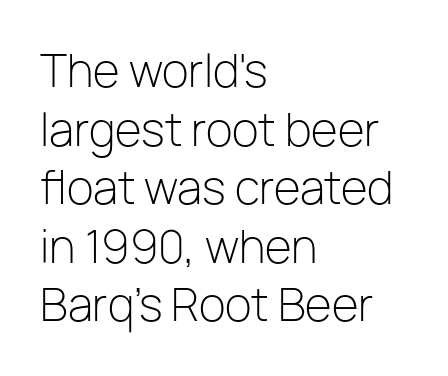
The image shows 44 px light sans-serif type, upright; set left-aligned, normal line spacing (1.33x), normal letter spacing, not underlined; low stroke contrast and a medium x-height.
